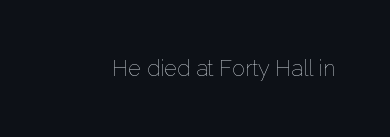
The image shows 22 px text type, upright; set normal letter spacing, not underlined.
